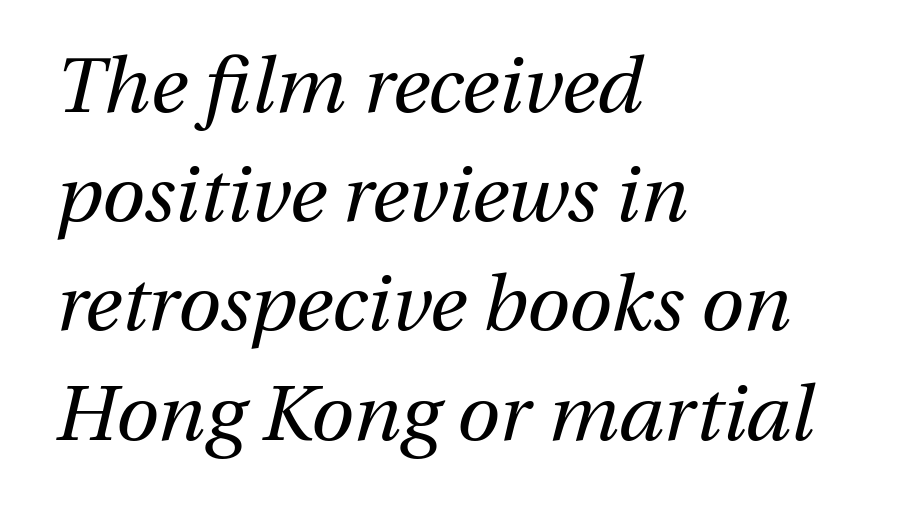
{"italic": "yes", "lean": "right", "slant_degrees": 13, "bold": "no", "weight": "regular", "width": "normal", "stroke_contrast": "medium", "x_height": "medium", "monospaced": "no", "underline": "no", "align": "left", "line_spacing": "normal", "line_spacing_ratio": 1.4, "letter_spacing": "normal", "letter_spacing_em": 0.0, "glyph_px": 78}
